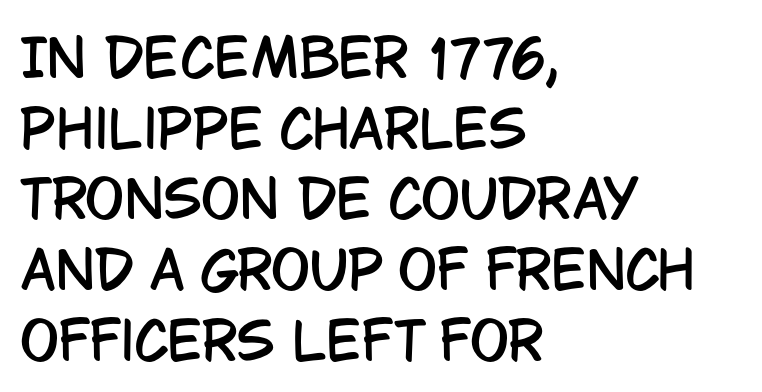
The image shows 52 px condensed sans-serif type, upright; set left-aligned, normal line spacing (1.36x), normal letter spacing, not underlined; low stroke contrast and a large x-height.
